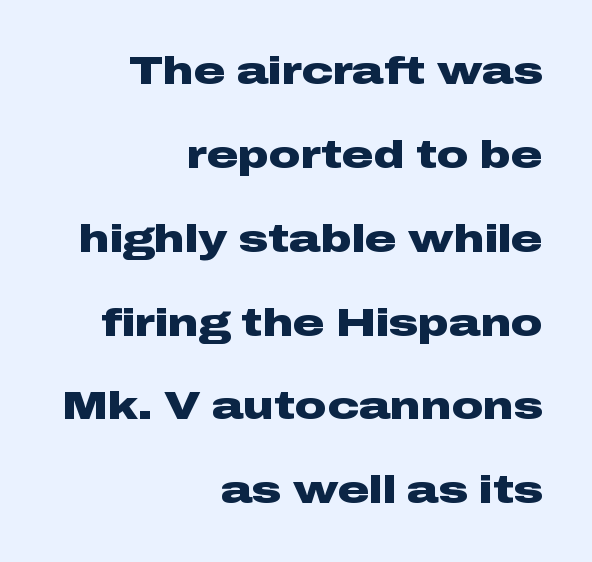
The image shows 39 px heavy, wide sans-serif type, upright; set right-aligned, loose line spacing (2.15x), normal letter spacing, not underlined; low stroke contrast and a medium x-height.
